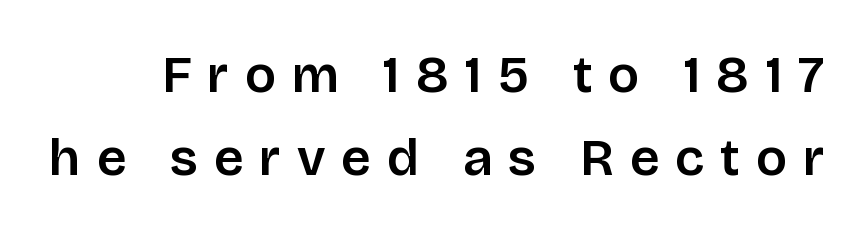
Q: Is the text italic (slanted)? A: No, it is upright.
Q: Is the typeface a serif or a sans-serif typeface? A: Sans-serif.
Q: Is the text underlined? A: No.
Q: Is the spacing between letters normal or unusually wide? A: Unusually wide.
Q: Is the spacing between lines tight, normal or loose? A: Normal.
Q: Width (condensed, normal, or wide)? A: Normal.
Q: Stroke contrast? A: Low.
Q: x-height? A: Large.
Q: Monospaced? A: No.
